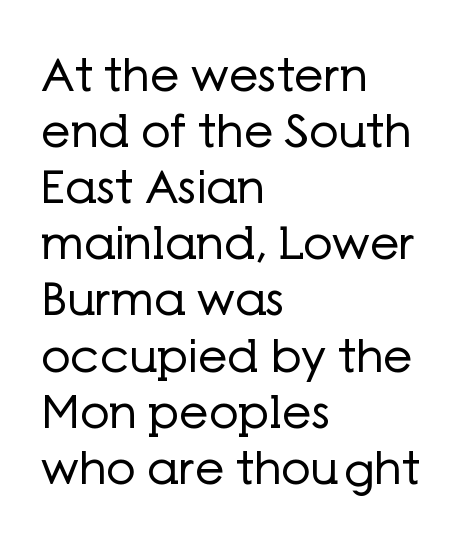
In terms of posture, this sample is upright. The font is comparable to plain body text, perhaps lighter. Nothing sits at the stroke ends, so this counts as sans-serif. Does the copy run flush right? No — it runs flush left.
